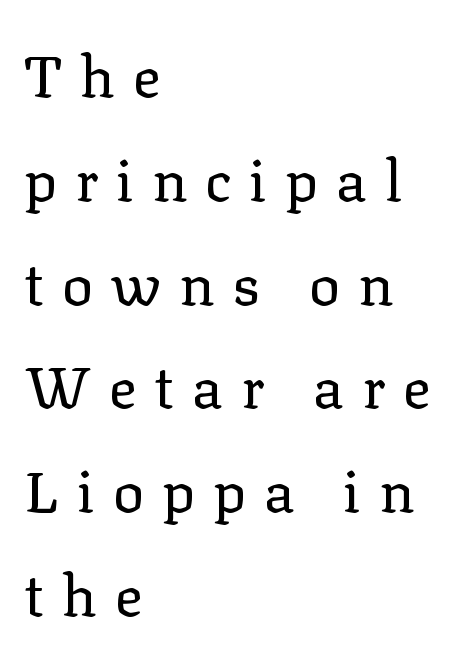
The image shows 58 px regular-weight serif type, upright; set left-aligned, line spacing 1.79x, unusually wide letter spacing (+0.31 em), not underlined; low stroke contrast and a medium x-height.
